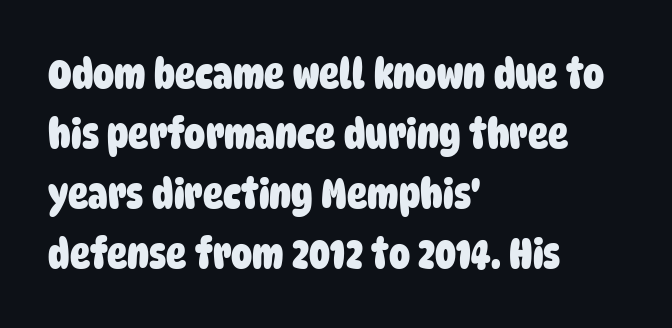
The image shows 42 px heavy, condensed sans-serif type; set left-aligned, normal line spacing (1.43x), normal letter spacing, not underlined; low stroke contrast and a large x-height.
